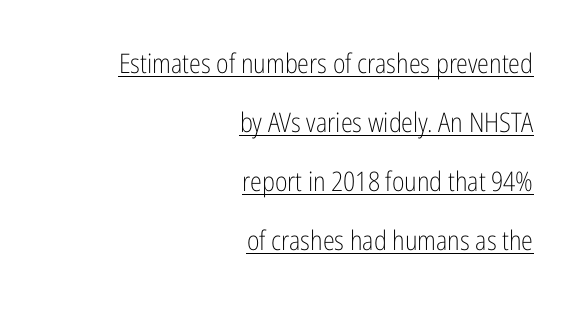
Q: Is the text bold? A: No.
Q: Is the text italic (slanted)? A: No, it is upright.
Q: Is the text underlined? A: Yes.
Q: How is the paragraph aligned? A: Right-aligned.
Q: Is the spacing between letters normal or unusually wide? A: Normal.
Q: Is the spacing between lines tight, normal or loose? A: Loose.
